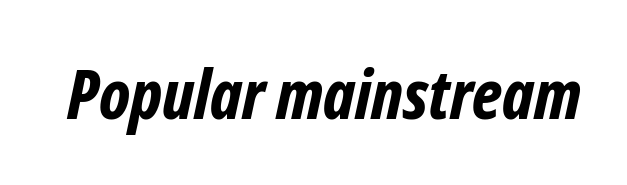
The image shows 68 px bold, condensed type, italic (leaning right); set normal letter spacing, not underlined; low stroke contrast and a medium x-height.
